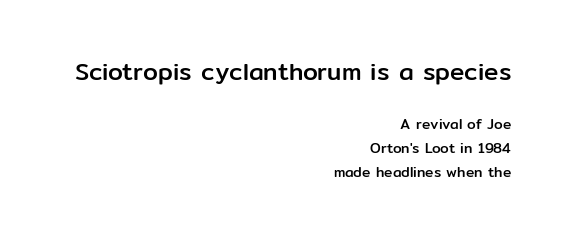
The image shows 24 px text type, upright; set right-aligned, line spacing 1.71x, normal letter spacing, not underlined; the first (top) block is 1.71x larger.
